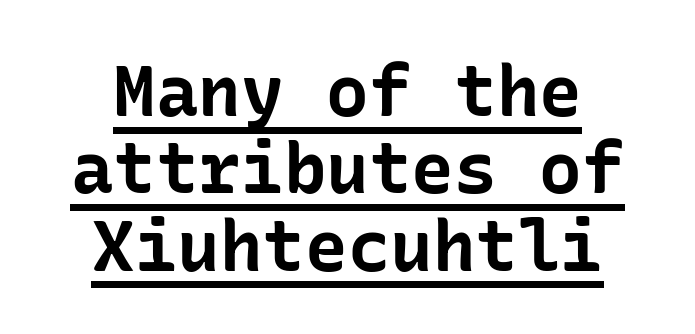
A roman cut, with each character standing at attention. Compared with an ordinary text face, these strokes are far heavier — a full bold. Emphasis is given by a line drawn under the lettering. Reading down the column, the eye jumps only a short way to each next line. Stroke terminals: plain, sans-serif.
